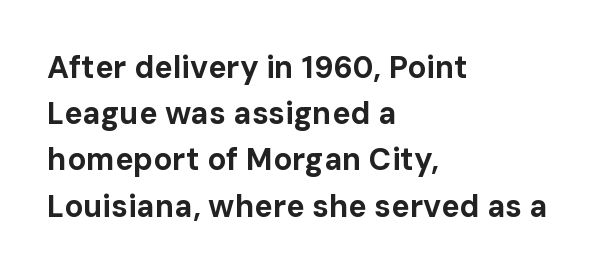
The image shows 31 px bold sans-serif type, upright; set left-aligned, normal line spacing (1.49x), normal letter spacing, not underlined; low stroke contrast and a medium x-height.
